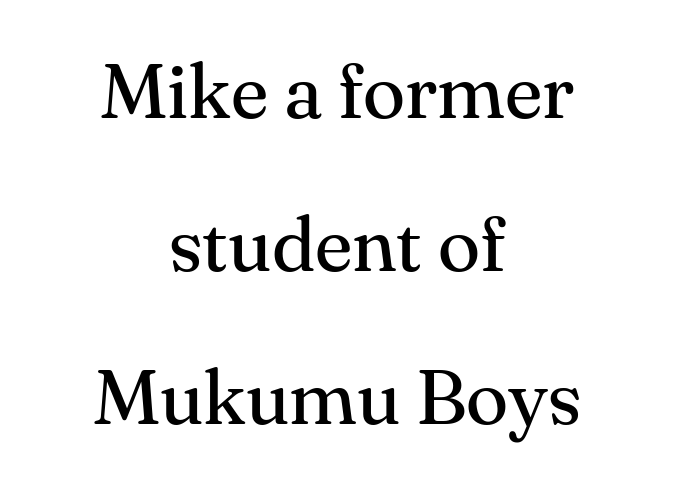
Quick note: underline off. The text block is weighted toward neither margin, spreading evenly from the middle. The weight tops out at a normal text grade. Characters follow at the spacing the type designer built in.
